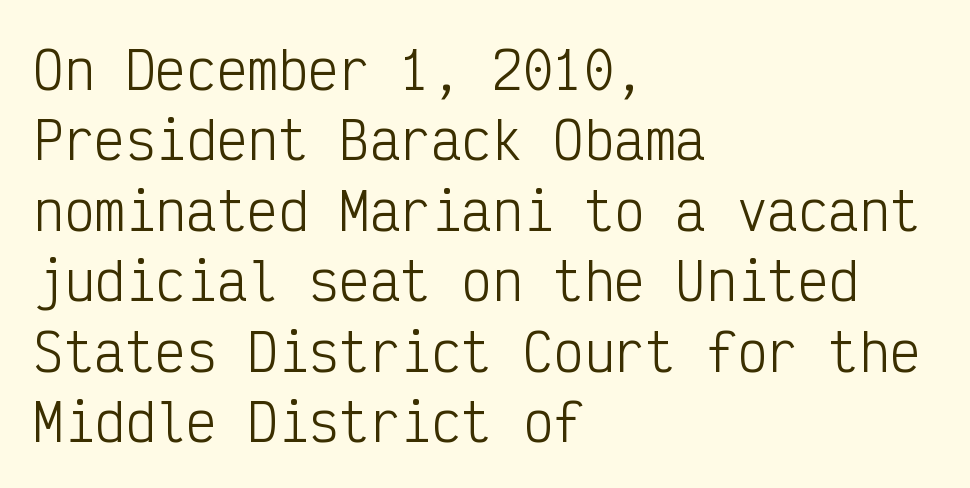
The image shows 51 px light, condensed sans-serif type, upright, monospaced; set left-aligned, normal line spacing (1.38x), normal letter spacing, not underlined; low stroke contrast and a medium x-height.
